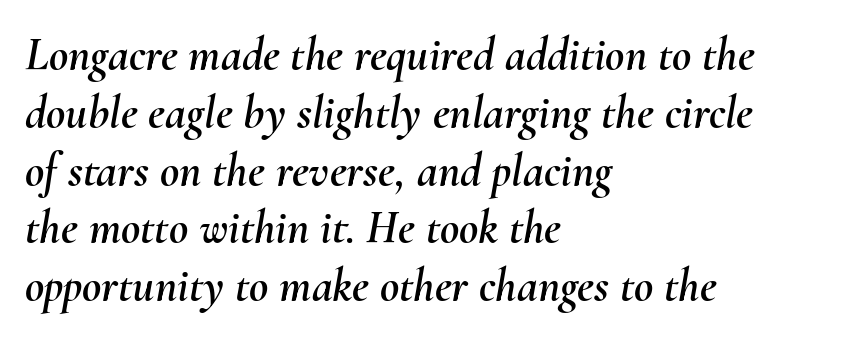
The image shows 47 px text type, italic (leaning right); set left-aligned, line spacing 1.23x, normal letter spacing, not underlined; medium stroke contrast and a small x-height.
